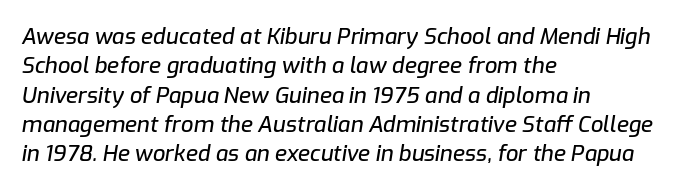
The image shows 22 px text type, italic (leaning right); set left-aligned, normal line spacing (1.33x), normal letter spacing, not underlined.
